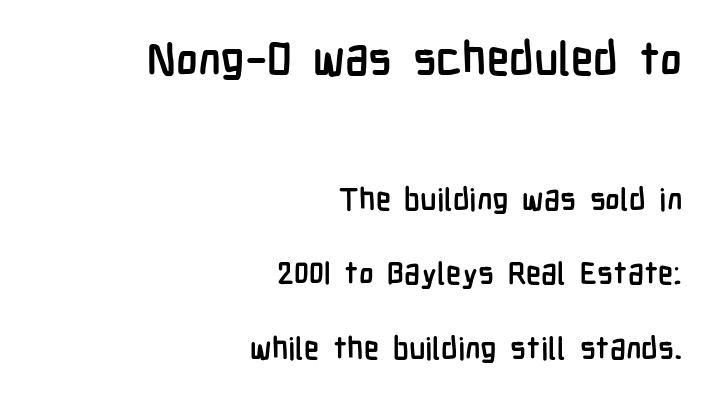
The image shows 46 px semibold, condensed sans-serif type, upright; set right-aligned, loose line spacing (2.41x), normal letter spacing, not underlined; the first (top) block is 1.48x larger; low stroke contrast and a medium x-height.
